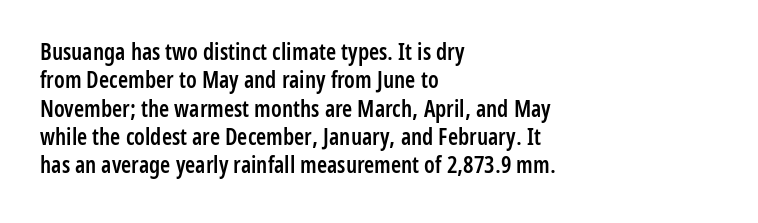
The image shows 23 px text type, upright; set left-aligned, line spacing 1.23x, normal letter spacing, not underlined.
